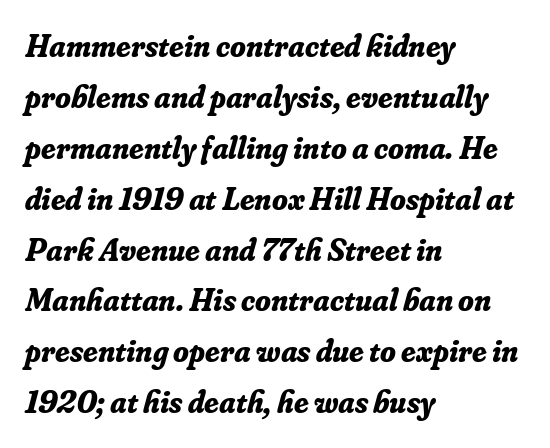
Underlining? Definitely not there. This is serif lettering, the kind often seen in printed books. This is heavy type, rendered in bold. Short and long lines alike share a common starting point at left. The vertical gap from one line to the next is medium.
